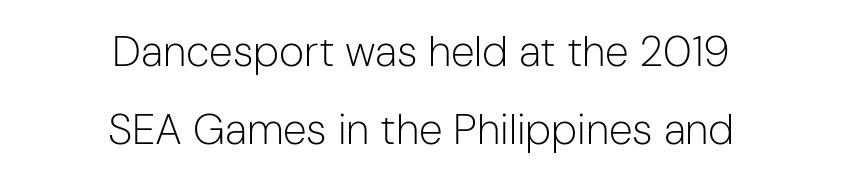
Unmarked baselines from the first word to the last. A sans-serif font was chosen for this passage. Caption: face not bold, strokes unweighted. This sample has the flowing, uneven cadence of proportional lettering. The lines are quadded center.
